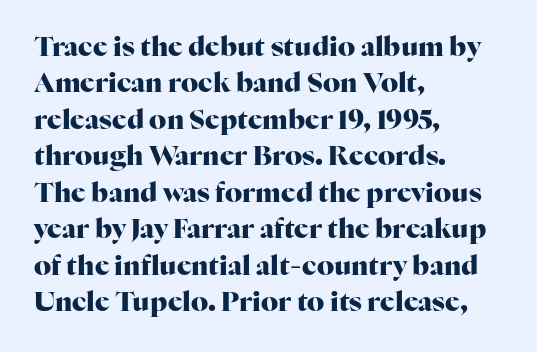
{"italic": "no", "bold": "yes", "underline": "no", "align": "left", "line_spacing": "normal", "line_spacing_ratio": 1.35, "letter_spacing": "normal", "letter_spacing_em": 0.0, "glyph_px": 27}
